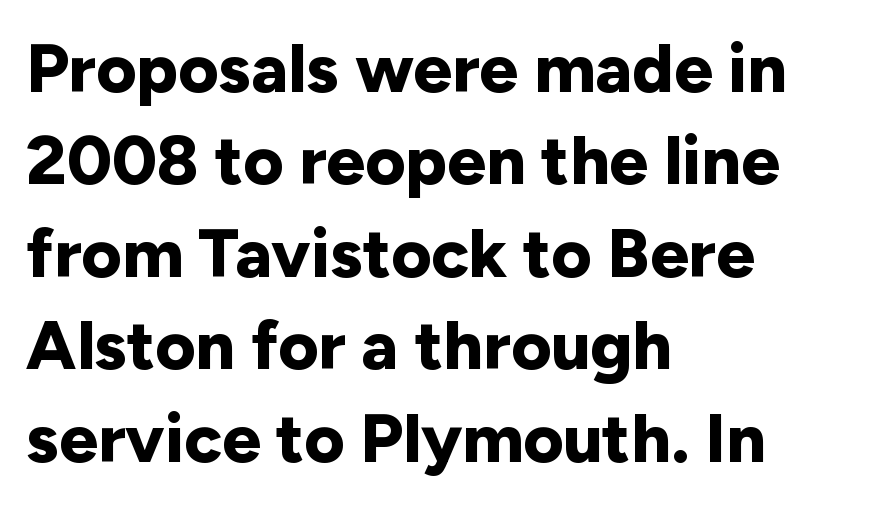
The image shows 69 px bold sans-serif type, upright; set left-aligned, normal line spacing (1.34x), normal letter spacing, not underlined; low stroke contrast and a medium x-height.
